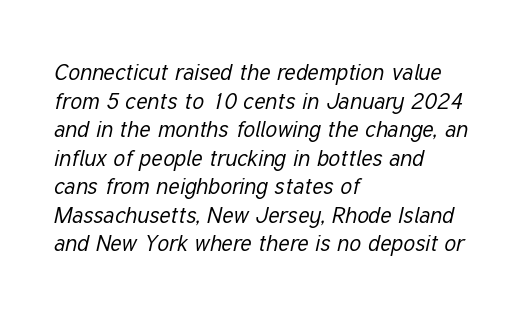
The ragged edge is on the right, which tells us the setting is flush left. Honestly, the letter spacing is just normal — you wouldn't notice it. The lettering tilts uniformly, giving the passage an italic look. A quiet, ordinary-to-light weight characterises the typeface. Anything drawn beneath the words? Only blank space.
